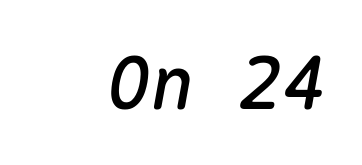
Fixed-width glyphs throughout — classic coding-font behaviour. Nobody touched the tracking dial on this one. The lettering tilts uniformly, giving the passage an italic look. Line ends are locked; line starts wander. The gap between lines stays unmarked.
